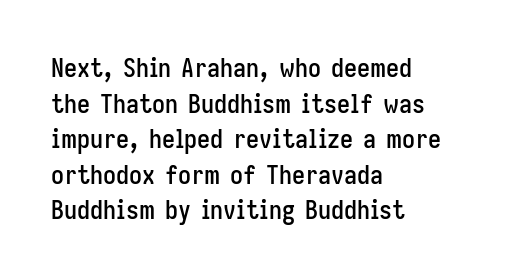
{"italic": "no", "underline": "no", "align": "left", "line_spacing": "normal", "line_spacing_ratio": 1.37, "letter_spacing": "normal", "letter_spacing_em": 0.0, "glyph_px": 26}
